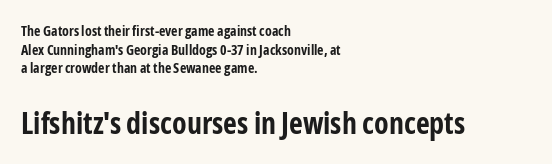
{"serif": "no", "italic": "no", "bold": "yes", "weight": "bold", "width": "condensed", "stroke_contrast": "low", "x_height": "medium", "monospaced": "no", "underline": "no", "align": "left", "line_spacing": "normal", "line_spacing_ratio": 1.33, "letter_spacing": "normal", "letter_spacing_em": 0.0, "larger_block": "second", "size_ratio": 2.14, "glyph_px": 30}
